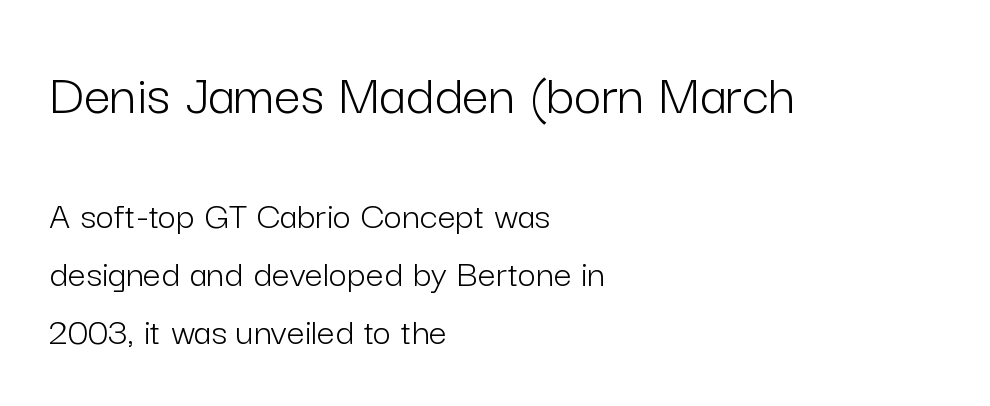
A light-to-regular cut is what we see here. This rendering employs a face without finishing strokes, i.e., a sans-serif. Quick note: not italic, upright. Which of the two is more prominent by size? The first, at the top. Note the varied advance widths — an 'i' is clearly narrower than an 'm'.
